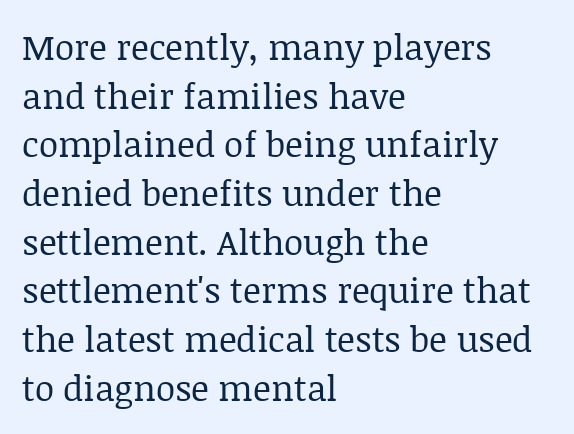
The passage shown is not bold in any degree. These lines are rendered in a variable-pitch font. The rows are spaced the way most documents space them. This sample uses plain, unmodified letter spacing. In CSS terms this would be text-align: left. This sample uses an upright cut, with every glyph sitting square on the baseline.
